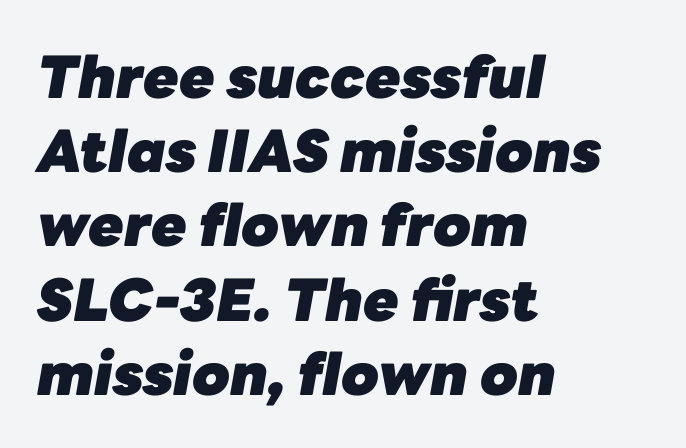
A typesetter would call this proportional, since set widths differ per character. Descender tails drop into unmarked territory. Default kerning and tracking; the words read as compact shapes. The axis of the letterforms is tilted away from vertical.
